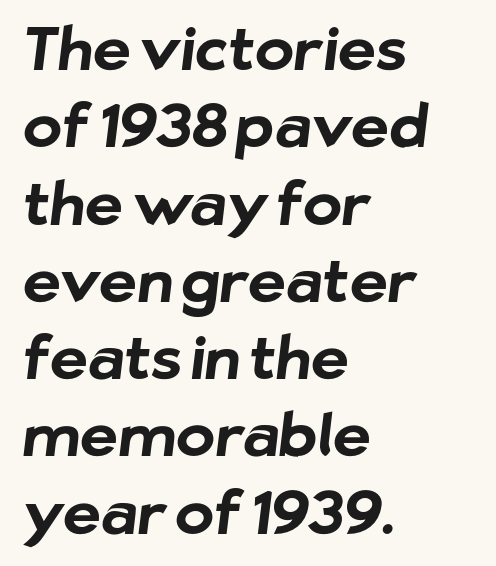
Q: Is the text bold? A: Yes.
Q: Is the typeface a serif or a sans-serif typeface? A: Sans-serif.
Q: Is the text underlined? A: No.
Q: How is the paragraph aligned? A: Left-aligned.
Q: Is the spacing between letters normal or unusually wide? A: Normal.
Q: Is the spacing between lines tight, normal or loose? A: Normal.
Q: Width (condensed, normal, or wide)? A: Normal.
Q: Stroke contrast? A: Low.
Q: x-height? A: Medium.
Q: Monospaced? A: No.
